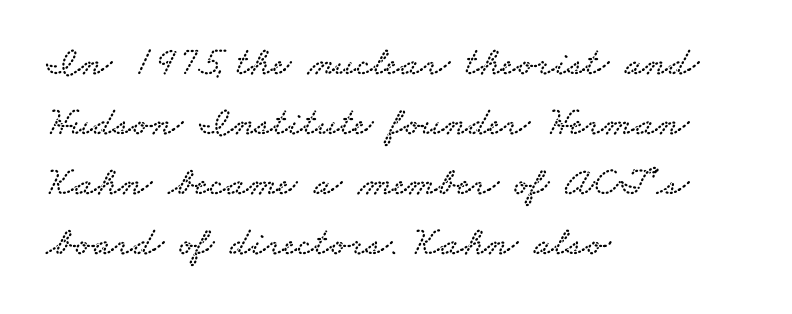
{"width": "wide", "stroke_contrast": "low", "x_height": "small", "monospaced": "no", "underline": "no", "align": "left", "line_spacing": "normal", "line_spacing_ratio": 1.46, "letter_spacing": "normal", "letter_spacing_em": 0.0, "glyph_px": 41}
